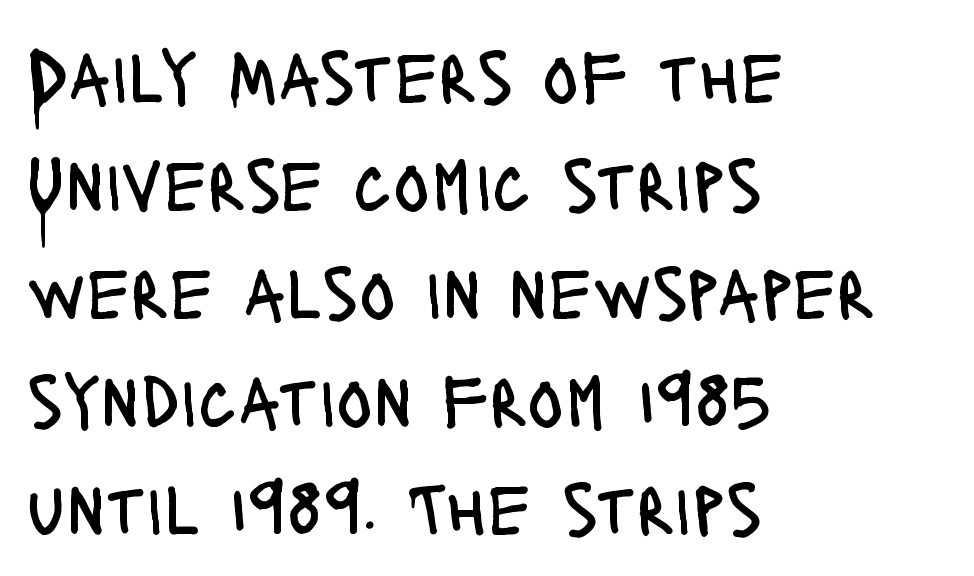
Q: Is the text bold? A: No.
Q: Is the text italic (slanted)? A: No, it is upright.
Q: Is the typeface a serif or a sans-serif typeface? A: Sans-serif.
Q: Is the text underlined? A: No.
Q: How is the paragraph aligned? A: Left-aligned.
Q: Is the spacing between letters normal or unusually wide? A: Normal.
Q: Is the spacing between lines tight, normal or loose? A: Normal.
Q: Width (condensed, normal, or wide)? A: Condensed.
Q: Stroke contrast? A: Low.
Q: x-height? A: Large.
Q: Monospaced? A: No.
